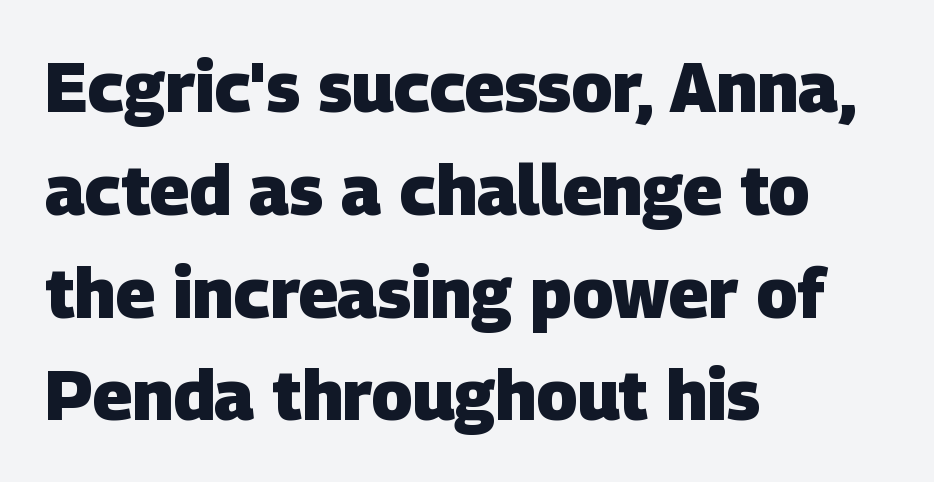
Q: Is the text bold? A: Yes.
Q: Is the typeface a serif or a sans-serif typeface? A: Sans-serif.
Q: Is the text underlined? A: No.
Q: How is the paragraph aligned? A: Left-aligned.
Q: Is the spacing between letters normal or unusually wide? A: Normal.
Q: Is the spacing between lines tight, normal or loose? A: Normal.
Q: Width (condensed, normal, or wide)? A: Normal.
Q: Stroke contrast? A: Low.
Q: x-height? A: Large.
Q: Monospaced? A: No.
